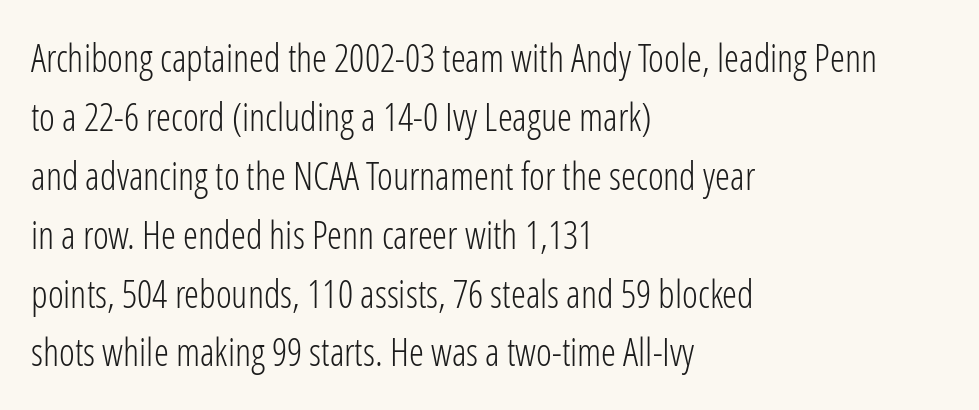
The image shows 38 px light, condensed sans-serif type, upright; set left-aligned, normal line spacing (1.55x), normal letter spacing, not underlined; low stroke contrast and a medium x-height.
